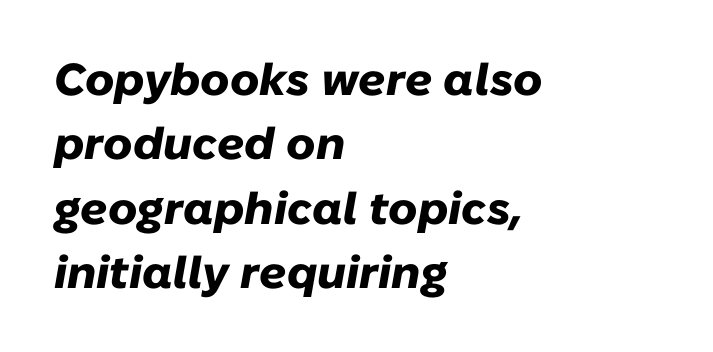
Characters are canted at an angle relative to the baseline's perpendicular. Short and long lines alike share a common starting point at left. The type is set solid horizontally, with unmodified tracking. Note the varied advance widths — an 'i' is clearly narrower than an 'm'.
